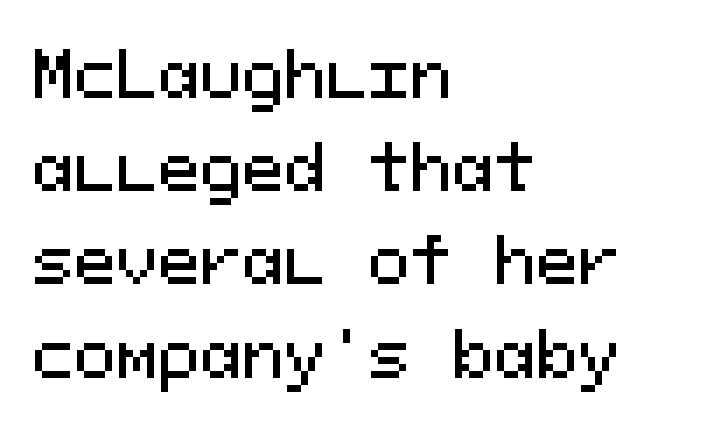
{"serif": "no", "italic": "no", "width": "normal", "stroke_contrast": "medium", "x_height": "medium", "monospaced": "yes", "underline": "no", "align": "left", "line_spacing": "normal", "line_spacing_ratio": 1.48, "letter_spacing": "normal", "letter_spacing_em": 0.0, "glyph_px": 63}
